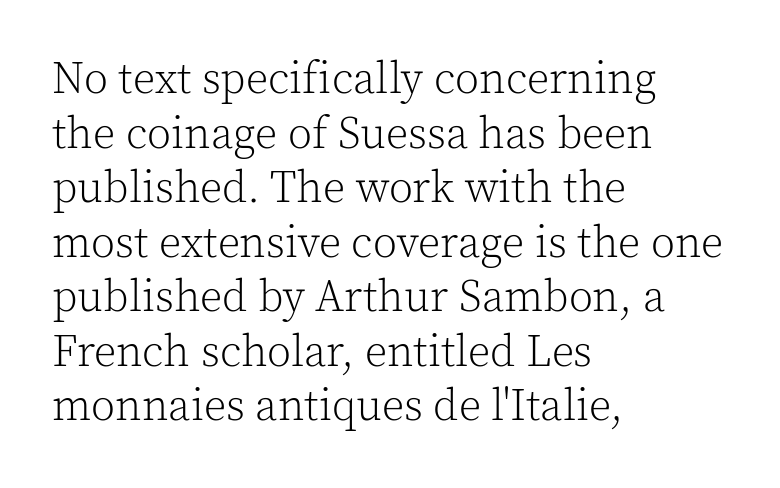
{"serif": "yes", "italic": "no", "bold": "no", "weight": "light", "width": "normal", "x_height": "medium", "monospaced": "no", "underline": "no", "align": "left", "line_spacing_ratio": 1.24, "letter_spacing": "normal", "letter_spacing_em": 0.0, "glyph_px": 44}
